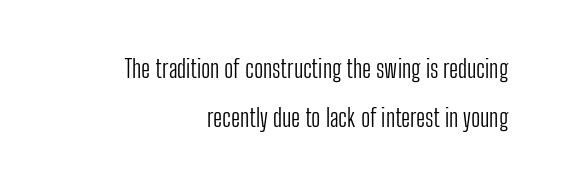
{"italic": "no", "bold": "no", "underline": "no", "align": "right", "line_spacing": "loose", "line_spacing_ratio": 2.04, "letter_spacing": "normal", "letter_spacing_em": 0.0, "glyph_px": 24}
